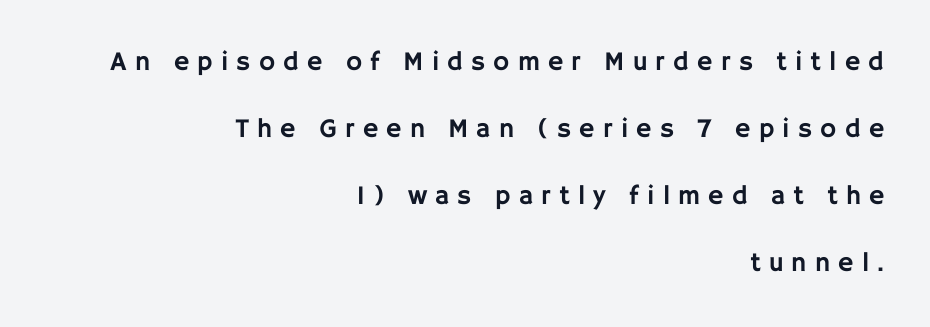
Casual observation: everything's shoved over to the right. Is the letter spacing exaggerated? Yes — the characters are pushed far apart. A typesetter would mark this as roman, not italic. The area under the type is left untouched. Horizontal bands of white between lines are thick stripes.
